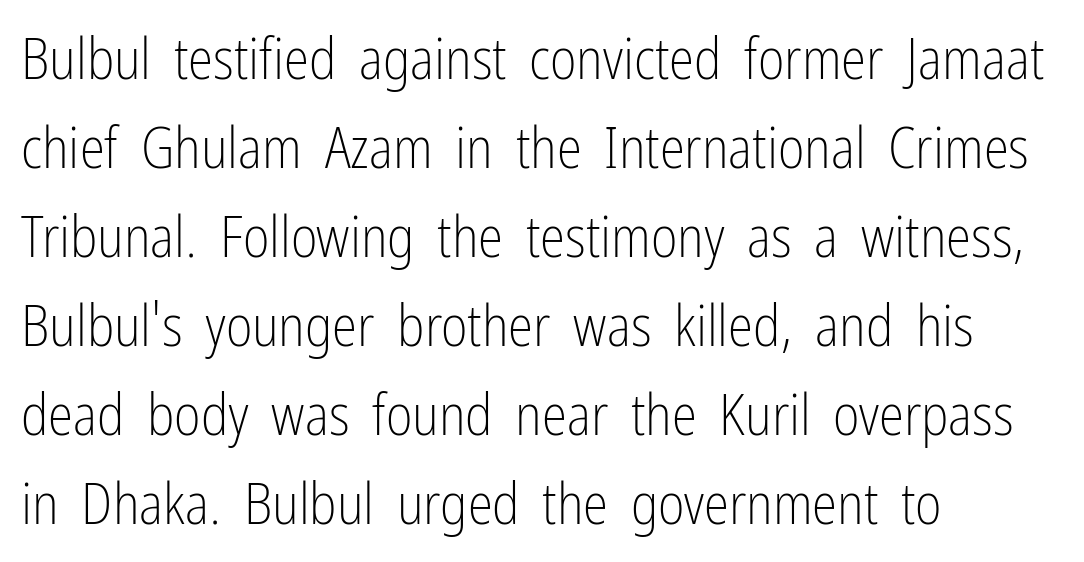
The image shows 57 px light, condensed sans-serif type, upright; set left-aligned, normal line spacing (1.56x), normal letter spacing, not underlined; low stroke contrast and a medium x-height.
